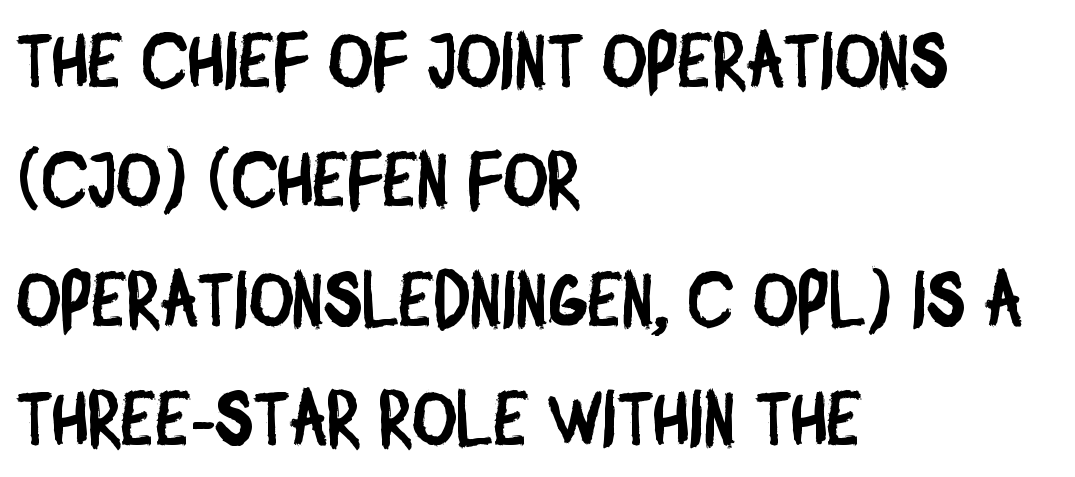
{"serif": "no", "width": "condensed", "stroke_contrast": "low", "x_height": "large", "monospaced": "no", "underline": "no", "align": "left", "line_spacing": "normal", "line_spacing_ratio": 1.57, "letter_spacing": "normal", "letter_spacing_em": 0.0, "glyph_px": 76}
